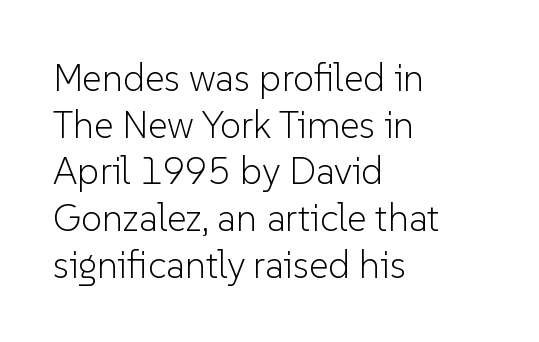
Q: Is the text bold? A: No.
Q: Is the text italic (slanted)? A: No, it is upright.
Q: Is the typeface a serif or a sans-serif typeface? A: Sans-serif.
Q: Is the text underlined? A: No.
Q: How is the paragraph aligned? A: Left-aligned.
Q: Is the spacing between letters normal or unusually wide? A: Normal.
Q: Width (condensed, normal, or wide)? A: Normal.
Q: Stroke contrast? A: Low.
Q: x-height? A: Medium.
Q: Monospaced? A: No.
